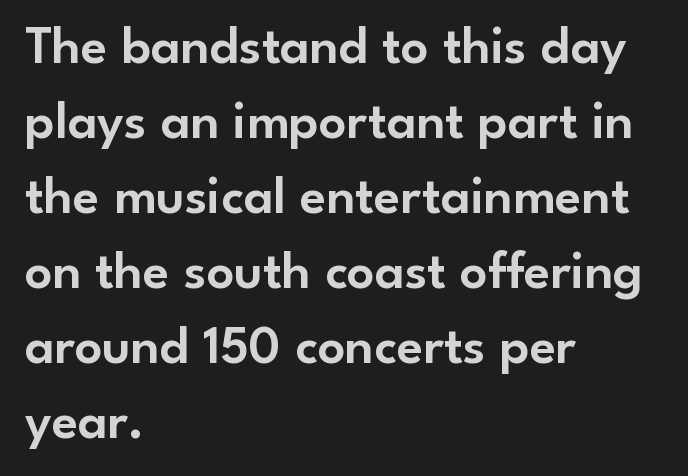
Q: Is the text italic (slanted)? A: No, it is upright.
Q: Is the typeface a serif or a sans-serif typeface? A: Sans-serif.
Q: Is the text underlined? A: No.
Q: How is the paragraph aligned? A: Left-aligned.
Q: Is the spacing between letters normal or unusually wide? A: Normal.
Q: Is the spacing between lines tight, normal or loose? A: Normal.
Q: Width (condensed, normal, or wide)? A: Normal.
Q: Stroke contrast? A: Low.
Q: x-height? A: Small.
Q: Monospaced? A: No.
